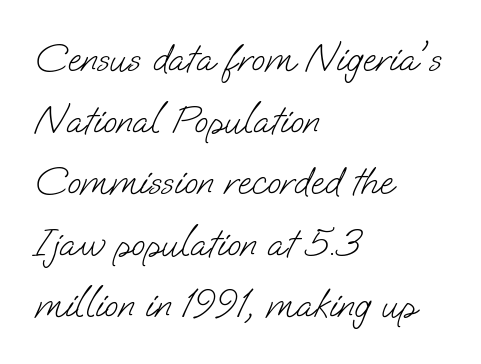
{"serif": "no", "bold": "no", "weight": "light", "width": "normal", "stroke_contrast": "low", "x_height": "small", "monospaced": "no", "underline": "no", "align": "left", "line_spacing": "normal", "line_spacing_ratio": 1.54, "letter_spacing": "normal", "letter_spacing_em": 0.0, "glyph_px": 40}
